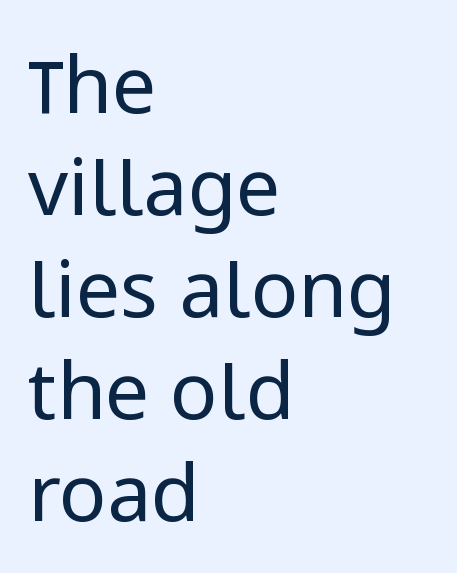
{"serif": "no", "italic": "no", "bold": "no", "weight": "regular", "width": "normal", "stroke_contrast": "low", "x_height": "medium", "monospaced": "no", "underline": "no", "align": "left", "line_spacing": "normal", "line_spacing_ratio": 1.29, "letter_spacing": "normal", "letter_spacing_em": 0.0, "glyph_px": 79}
